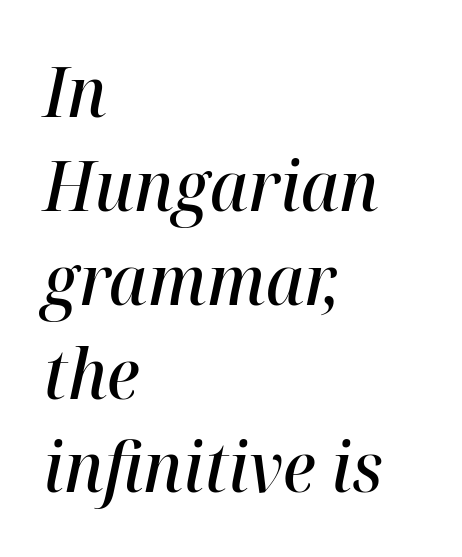
The image shows 69 px semibold type, italic (leaning right); set left-aligned, normal line spacing (1.36x), normal letter spacing, not underlined; high stroke contrast and a medium x-height.
